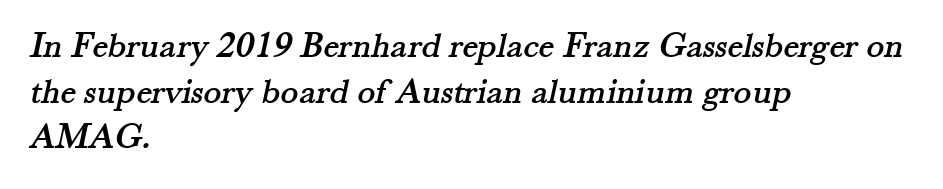
Q: Is the typeface a serif or a sans-serif typeface? A: Serif.
Q: Is the text underlined? A: No.
Q: How is the paragraph aligned? A: Left-aligned.
Q: Is the spacing between letters normal or unusually wide? A: Normal.
Q: Width (condensed, normal, or wide)? A: Normal.
Q: Stroke contrast? A: Medium.
Q: x-height? A: Small.
Q: Monospaced? A: No.
